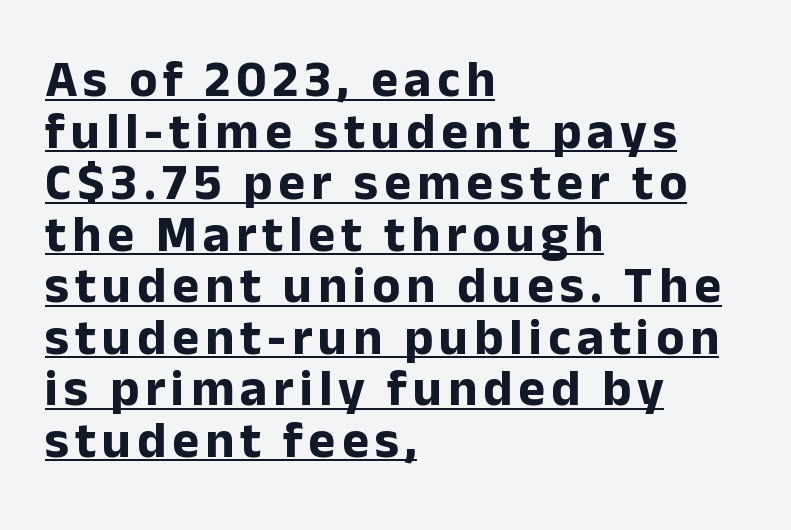
The image shows 51 px bold sans-serif type, upright; set left-aligned, tight line spacing (1.01x), underlined; low stroke contrast and a medium x-height.
